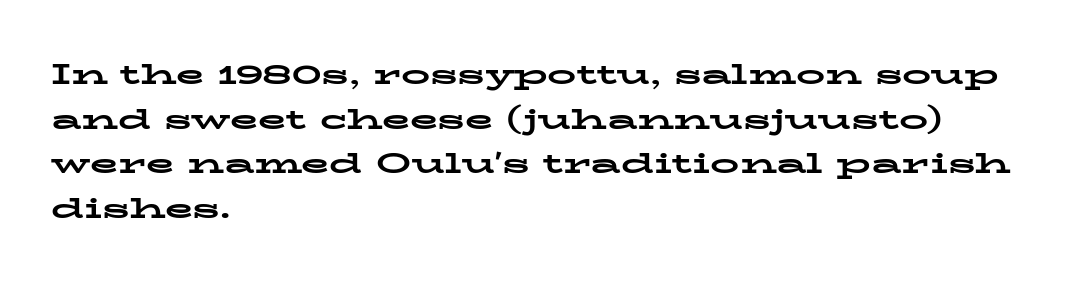
The image shows 29 px bold, wide serif type, upright; set left-aligned, normal line spacing (1.54x), normal letter spacing, not underlined; low stroke contrast and a medium x-height.
